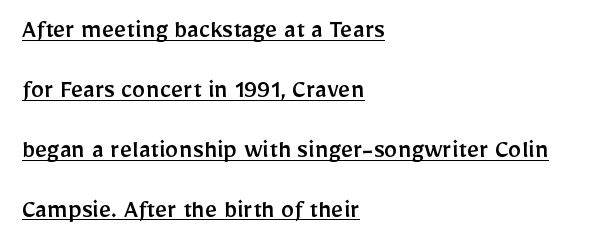
Q: Is the text italic (slanted)? A: No, it is upright.
Q: Is the text underlined? A: Yes.
Q: How is the paragraph aligned? A: Left-aligned.
Q: Is the spacing between letters normal or unusually wide? A: Normal.
Q: Is the spacing between lines tight, normal or loose? A: Loose.
